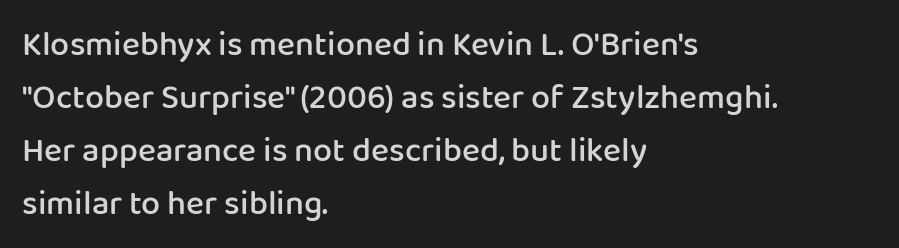
The image shows 34 px semibold sans-serif type, upright; set left-aligned, normal line spacing (1.56x), normal letter spacing, not underlined; low stroke contrast and a medium x-height.
